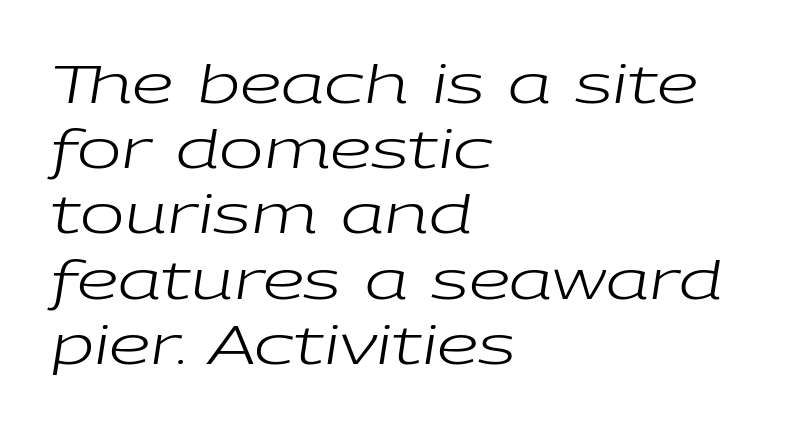
The image shows 53 px regular-weight, wide type, italic (leaning right); set left-aligned, line spacing 1.23x, normal letter spacing, not underlined; low stroke contrast and a medium x-height.
